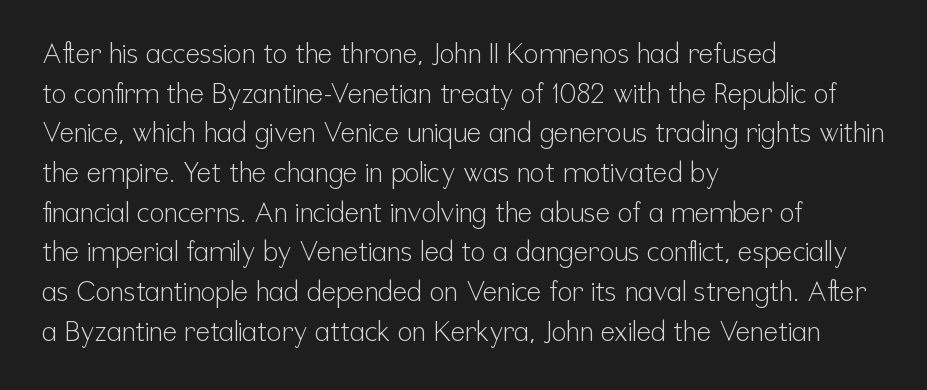
The image shows 27 px text type, upright; set left-aligned, normal line spacing (1.47x), normal letter spacing, not underlined.
